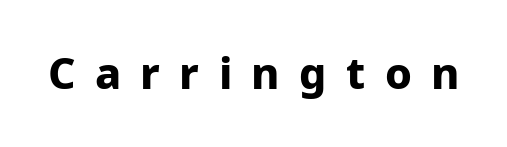
Q: Is the text bold? A: Yes.
Q: Is the text italic (slanted)? A: No, it is upright.
Q: Is the typeface a serif or a sans-serif typeface? A: Sans-serif.
Q: Is the text underlined? A: No.
Q: Is the spacing between letters normal or unusually wide? A: Unusually wide.
Q: Width (condensed, normal, or wide)? A: Normal.
Q: Stroke contrast? A: Low.
Q: x-height? A: Medium.
Q: Monospaced? A: No.
